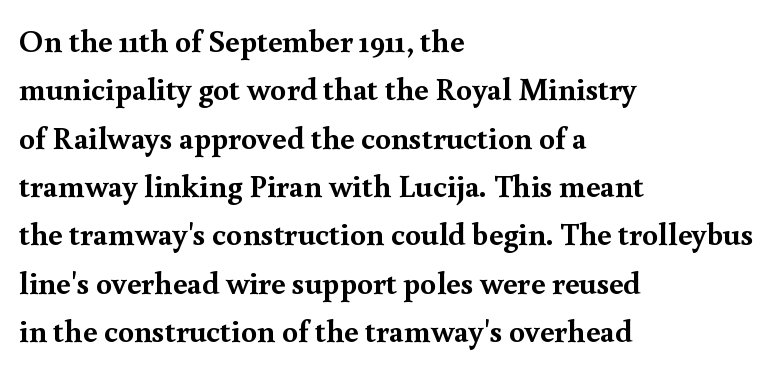
The image shows 32 px semibold serif type, upright; set left-aligned, normal line spacing (1.51x), normal letter spacing, not underlined; a small x-height.
